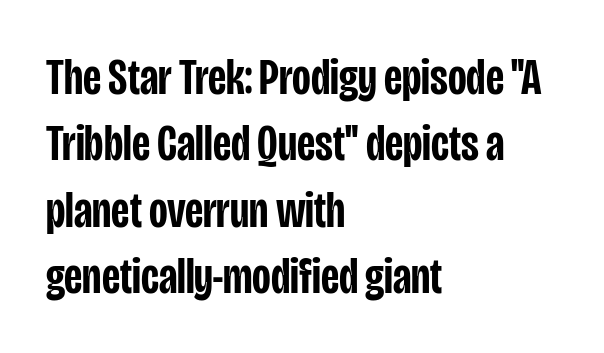
{"serif": "no", "italic": "no", "bold": "semi", "weight": "semibold", "width": "condensed", "stroke_contrast": "low", "x_height": "large", "monospaced": "no", "underline": "no", "align": "left", "line_spacing": "normal", "line_spacing_ratio": 1.3, "letter_spacing": "normal", "letter_spacing_em": 0.0, "glyph_px": 51}
